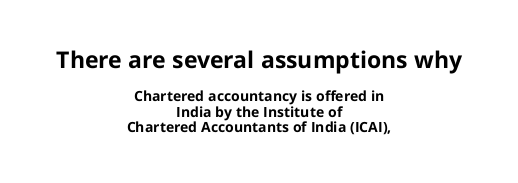
The image shows 23 px bold type, upright; set centered, tight line spacing (1.09x), normal letter spacing, not underlined; the first (top) block is 1.64x larger.
